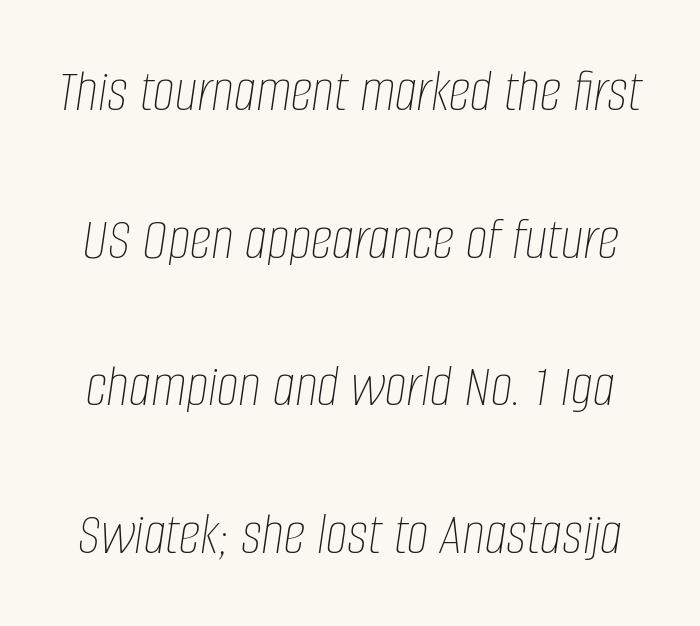
Q: Is the text bold? A: No.
Q: Is the text italic (slanted)? A: Yes, it leans right by about 8 degrees.
Q: Is the text underlined? A: No.
Q: Is the spacing between letters normal or unusually wide? A: Normal.
Q: Is the spacing between lines tight, normal or loose? A: Loose.
Q: Width (condensed, normal, or wide)? A: Condensed.
Q: Stroke contrast? A: Low.
Q: x-height? A: Large.
Q: Monospaced? A: No.
